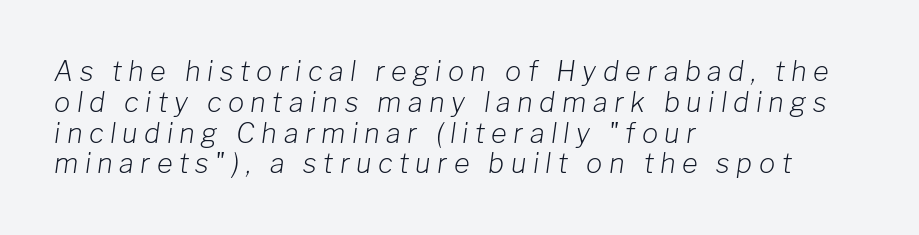
Just letters on the line, the space beneath them empty. Observe the lean: these are italic letterforms. Weight: not bold — regular or lighter. Reading down the block, your eye returns to a fixed left position each line.
